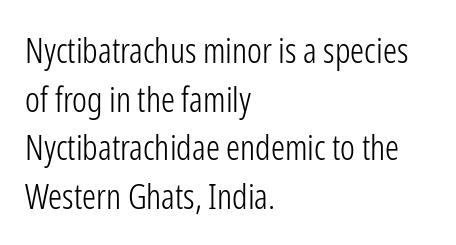
Baseline-to-baseline distance is the conventional proportion of letter height. This rendering features lettering with no underline. You could call the tracking neutral — neither tight nor loose. Alignment: flush left. Tall strokes in this sample are plumb rather than angled. Bold? No — there's no thickening of the strokes.
